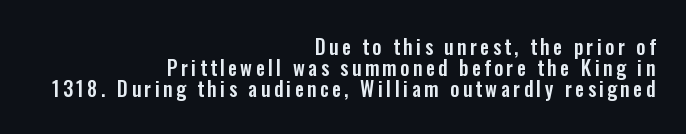
{"italic": "no", "underline": "no", "align": "right", "line_spacing": "tight", "line_spacing_ratio": 1.05, "glyph_px": 20}
